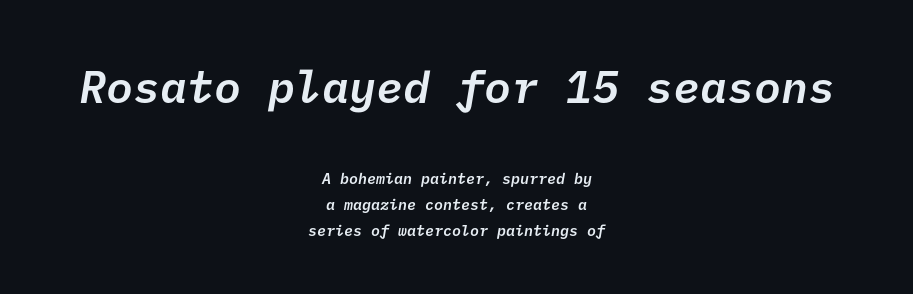
Underlining? Definitely not there. Glyph-to-glyph distance matches everyday printed text. Note: larger setting up top, smaller setting below. Stroke thickness is moderately raised; the sample reads as semibold. Line starts and ends both wander, symmetrically. The typeface chosen for these lines omits serifs.
